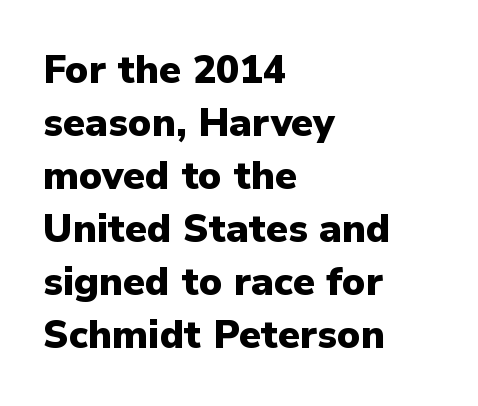
The passage shown has conventional tracking throughout. Bold? Absolutely — the strokes are thick and heavy. What's the leading like? Ordinary, nothing unusual. The lines are quadded left. A typesetter would call this proportional, since set widths differ per character.
